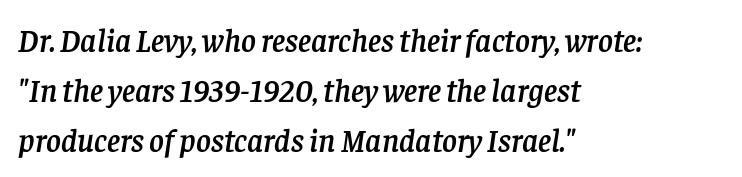
Q: Is the text italic (slanted)? A: Yes, it leans right by about 8 degrees.
Q: Is the typeface a serif or a sans-serif typeface? A: Serif.
Q: Is the text underlined? A: No.
Q: How is the paragraph aligned? A: Left-aligned.
Q: Is the spacing between letters normal or unusually wide? A: Normal.
Q: Is the spacing between lines tight, normal or loose? A: Normal.
Q: Width (condensed, normal, or wide)? A: Normal.
Q: Stroke contrast? A: Low.
Q: x-height? A: Large.
Q: Monospaced? A: No.
